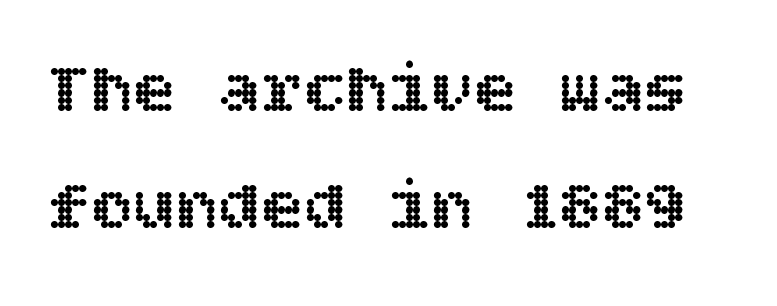
The letters sit at their default tracking, neither squeezed nor spread. Line spacing here is normal. Just letters on the line, the space beneath them empty. The specimen reads as upright at a glance.
